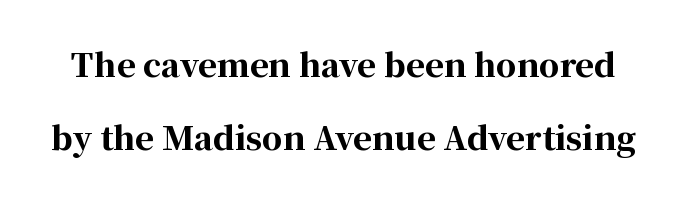
The image shows 32 px bold serif type, upright; set loose line spacing (2.29x), normal letter spacing, not underlined; high stroke contrast and a medium x-height.
